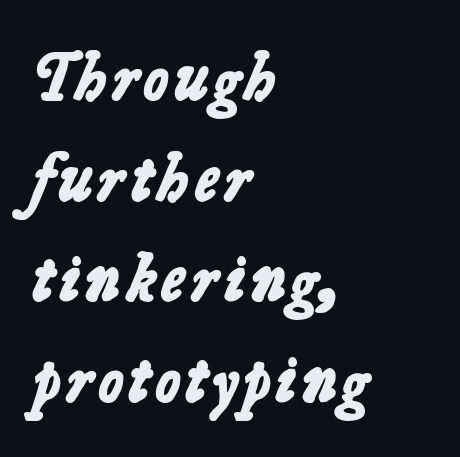
Is there much room between lines? A standard amount, neither cramped nor airy. Does the copy run flush right? No — it runs flush left. The letters are bold, with thick, heavy strokes. The face used here is proportionally spaced, like ordinary book or web type. Are there feet on the stems? There aren't — it's a sans.
